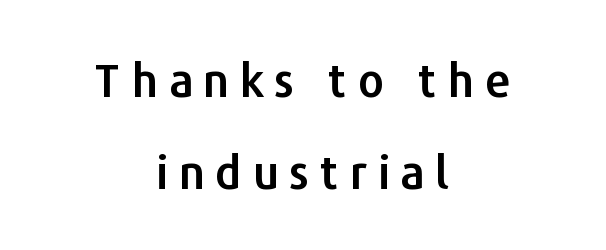
{"serif": "no", "italic": "no", "width": "normal", "stroke_contrast": "low", "x_height": "medium", "monospaced": "no", "underline": "no", "align": "center", "line_spacing": "loose", "line_spacing_ratio": 2.0, "letter_spacing": "wide", "letter_spacing_em": 0.22, "glyph_px": 46}
